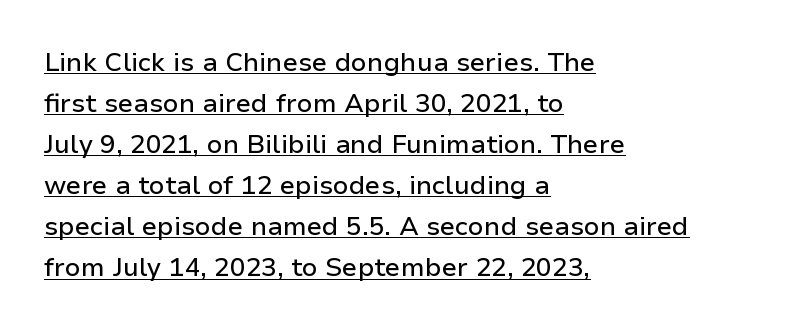
{"italic": "no", "underline": "yes", "align": "left", "line_spacing": "normal", "line_spacing_ratio": 1.58, "letter_spacing": "normal", "letter_spacing_em": 0.0, "glyph_px": 26}
